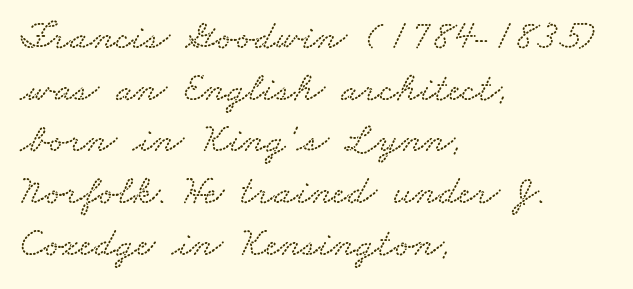
{"width": "wide", "stroke_contrast": "low", "x_height": "small", "monospaced": "no", "underline": "no", "align": "left", "line_spacing": "normal", "line_spacing_ratio": 1.26, "letter_spacing": "normal", "letter_spacing_em": 0.0, "glyph_px": 41}
